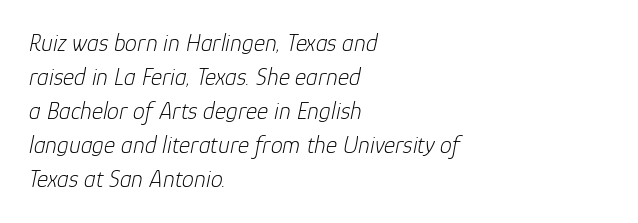
These lines stack with their left ends in a neat column. Default kerning and tracking; the words read as compact shapes. The space between consecutive lines is moderate. Underline: absent. The passage shown is not bold in any degree. Rendered with sloped, italic letterforms.
